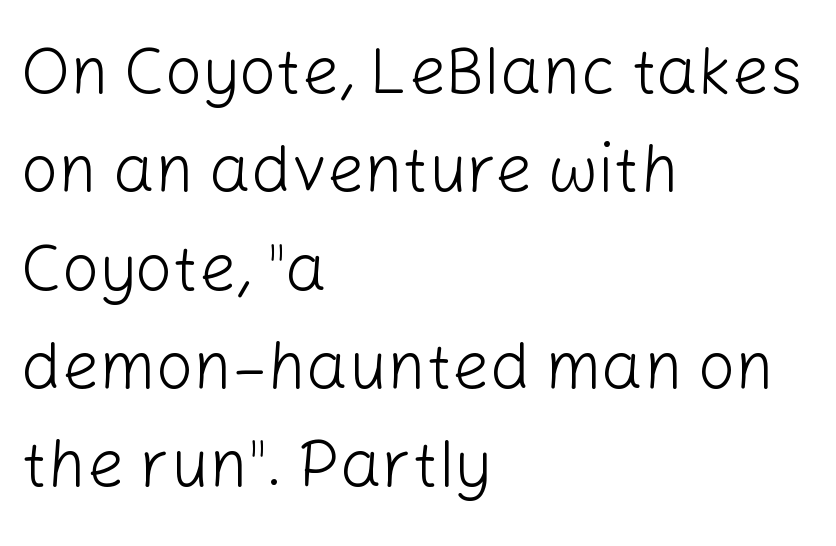
{"serif": "no", "italic": "no", "bold": "no", "weight": "light", "width": "normal", "stroke_contrast": "low", "x_height": "medium", "monospaced": "no", "underline": "no", "align": "left", "line_spacing": "normal", "line_spacing_ratio": 1.49, "letter_spacing": "normal", "letter_spacing_em": 0.0, "glyph_px": 66}
